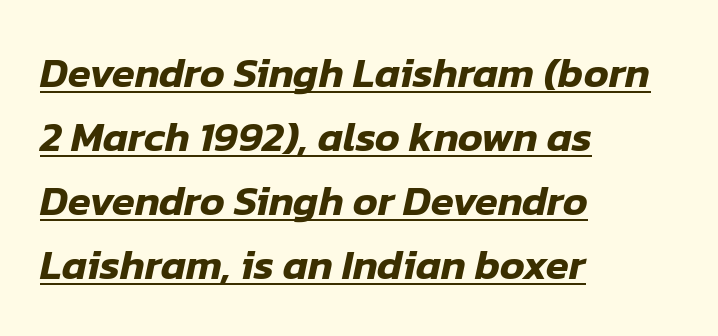
Q: Is the text italic (slanted)? A: Yes, it leans right by about 12 degrees.
Q: Is the text underlined? A: Yes.
Q: How is the paragraph aligned? A: Left-aligned.
Q: Is the spacing between letters normal or unusually wide? A: Normal.
Q: Is the spacing between lines tight, normal or loose? A: Normal.
Q: Width (condensed, normal, or wide)? A: Normal.
Q: Stroke contrast? A: Low.
Q: x-height? A: Medium.
Q: Monospaced? A: No.
